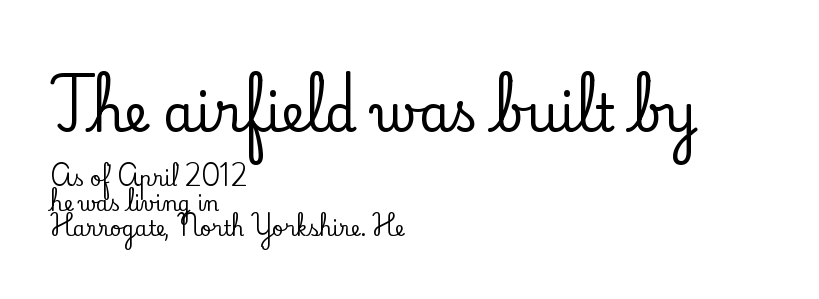
Q: Is the text italic (slanted)? A: No, it is upright.
Q: Is the typeface a serif or a sans-serif typeface? A: Serif.
Q: Is the text underlined? A: No.
Q: How is the paragraph aligned? A: Left-aligned.
Q: Is the spacing between letters normal or unusually wide? A: Normal.
Q: Which block of text is set in a larger size, the first (top) or the second (bottom)? A: The first (top) one.
Q: Width (condensed, normal, or wide)? A: Normal.
Q: Stroke contrast? A: Low.
Q: x-height? A: Small.
Q: Monospaced? A: No.
